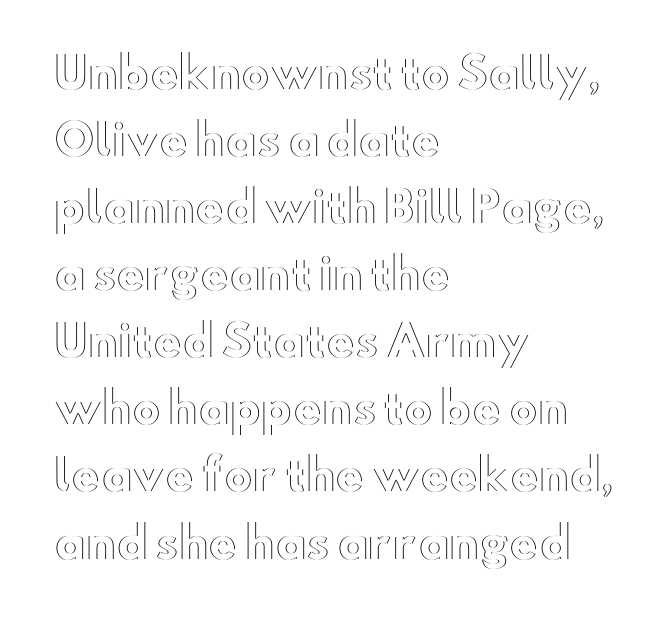
Layout note: lines flush left. If you drew a line through each stem, it would be perfectly vertical. Any mark beneath the type? The region is blank. Is the letter spacing exaggerated? No — it looks like the ordinary default. These lines are rendered in a variable-pitch font.
